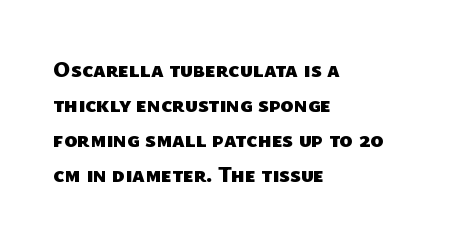
The image shows 22 px bold type; set left-aligned, normal line spacing (1.59x), normal letter spacing, not underlined.
